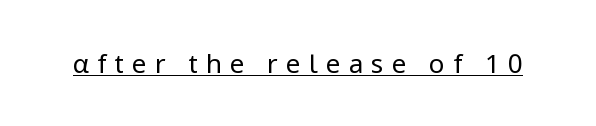
Q: Is the text bold? A: No.
Q: Is the text italic (slanted)? A: No, it is upright.
Q: Is the text underlined? A: Yes.
Q: Is the spacing between letters normal or unusually wide? A: Unusually wide.
